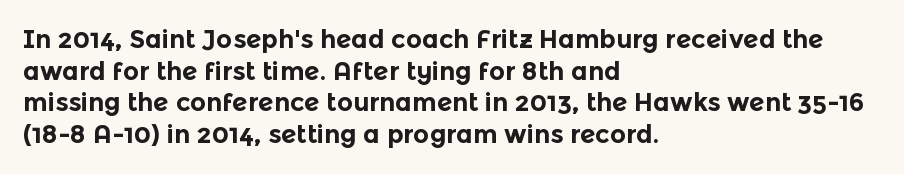
{"italic": "no", "bold": "yes", "underline": "no", "align": "left", "line_spacing": "normal", "line_spacing_ratio": 1.27, "letter_spacing": "normal", "letter_spacing_em": 0.0, "glyph_px": 25}
